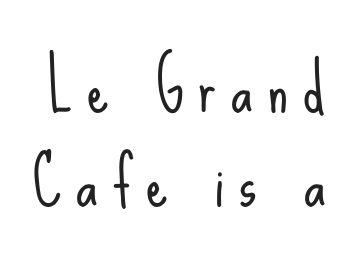
{"serif": "no", "italic": "no", "bold": "no", "weight": "light", "width": "condensed", "stroke_contrast": "low", "x_height": "small", "monospaced": "no", "underline": "no", "line_spacing": "normal", "line_spacing_ratio": 1.38, "letter_spacing": "wide", "letter_spacing_em": 0.22, "glyph_px": 68}
